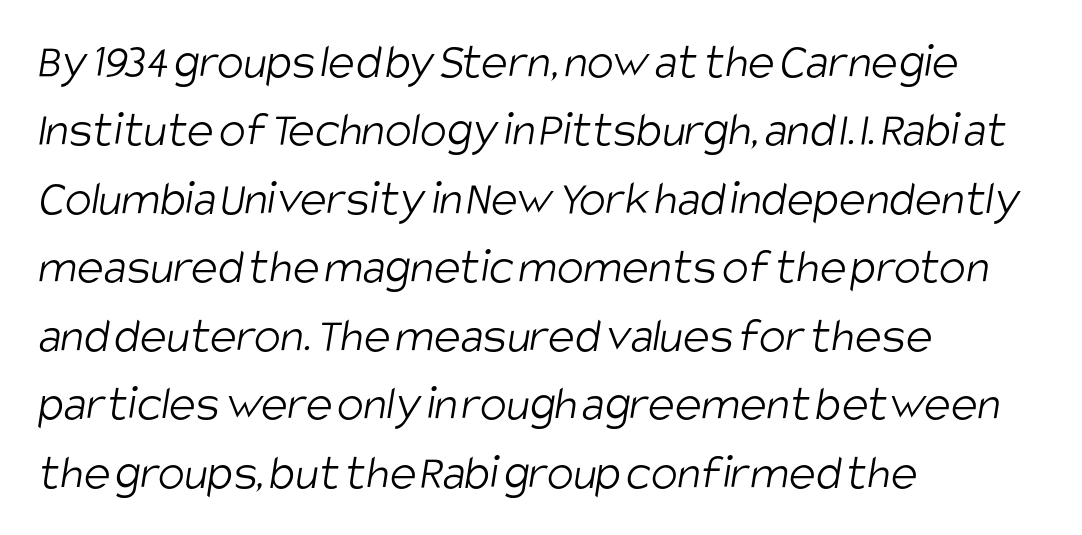
The image shows 50 px light, condensed sans-serif type; set left-aligned, normal line spacing (1.37x), normal letter spacing, not underlined; low stroke contrast and a large x-height.
